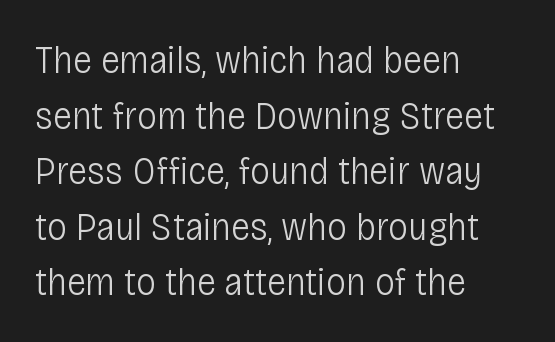
{"serif": "no", "italic": "no", "bold": "no", "weight": "light", "width": "condensed", "stroke_contrast": "low", "x_height": "large", "monospaced": "no", "underline": "no", "align": "left", "line_spacing": "normal", "line_spacing_ratio": 1.39, "letter_spacing": "normal", "letter_spacing_em": 0.0, "glyph_px": 40}
